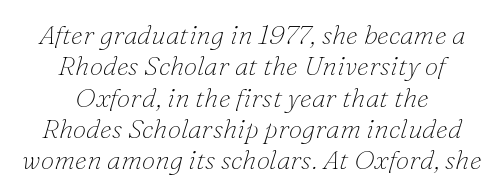
The image shows 27 px text type, italic (leaning right); set centered, line spacing 1.16x, normal letter spacing, not underlined.
